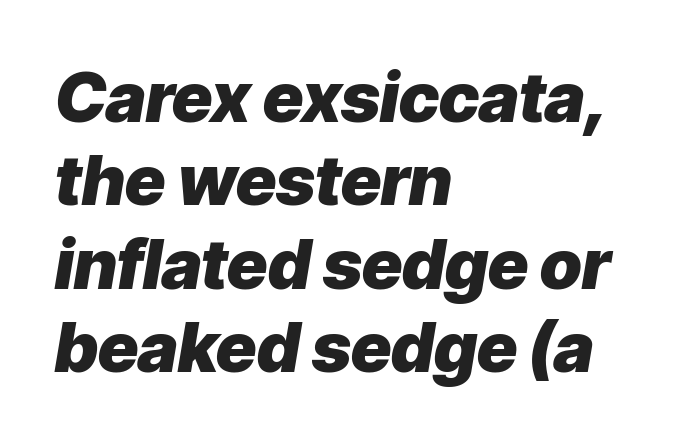
Q: Is the text bold? A: Yes.
Q: Is the text italic (slanted)? A: Yes, it leans right by about 9 degrees.
Q: Is the text underlined? A: No.
Q: How is the paragraph aligned? A: Left-aligned.
Q: Is the spacing between letters normal or unusually wide? A: Normal.
Q: Width (condensed, normal, or wide)? A: Normal.
Q: Stroke contrast? A: Low.
Q: x-height? A: Medium.
Q: Monospaced? A: No.
